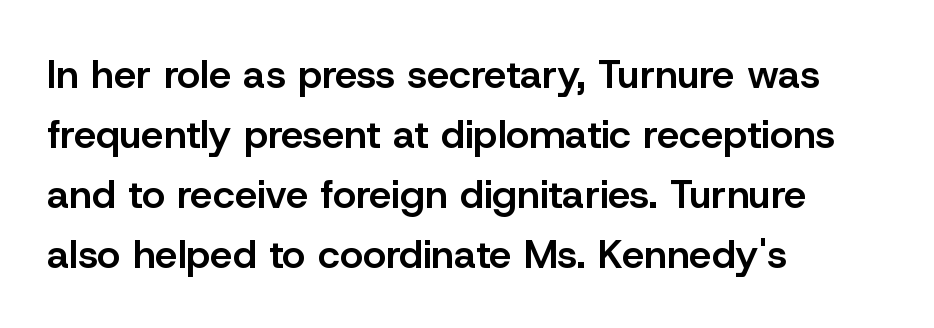
The image shows 40 px semibold sans-serif type, upright; set left-aligned, normal line spacing (1.5x), normal letter spacing, not underlined; low stroke contrast and a medium x-height.
